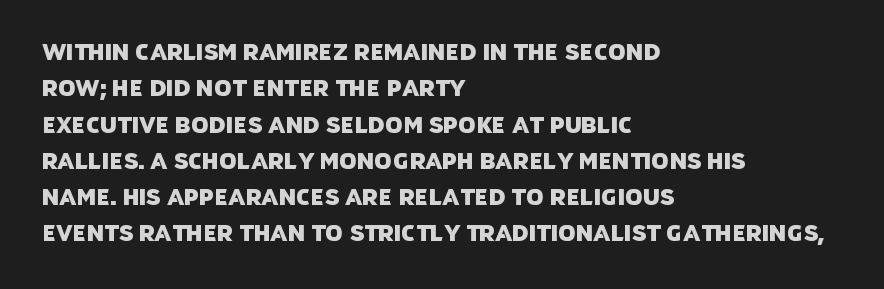
{"underline": "no", "align": "left", "line_spacing": "normal", "line_spacing_ratio": 1.65, "letter_spacing": "normal", "letter_spacing_em": 0.0, "glyph_px": 22}
